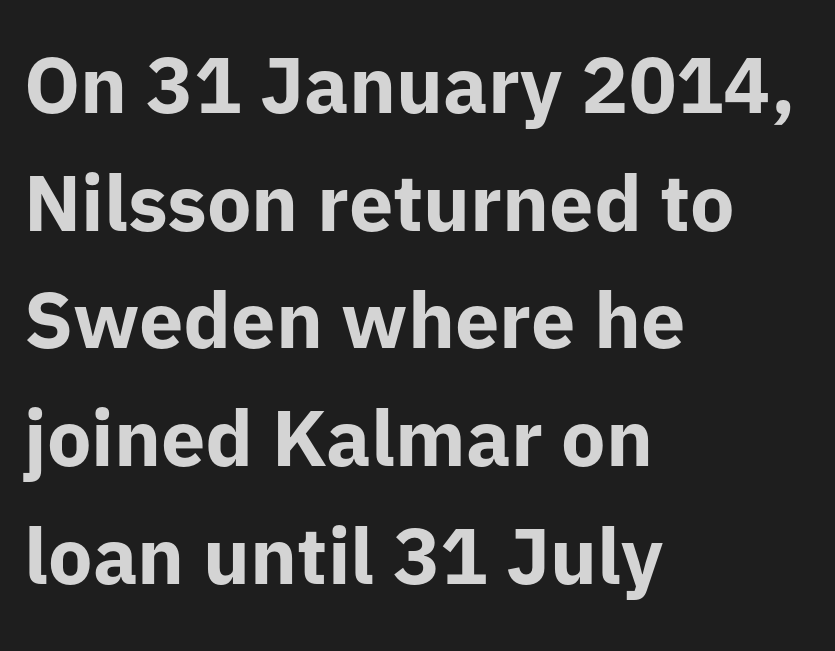
{"serif": "no", "italic": "no", "bold": "yes", "weight": "bold", "width": "normal", "stroke_contrast": "low", "x_height": "medium", "monospaced": "no", "underline": "no", "align": "left", "line_spacing": "normal", "line_spacing_ratio": 1.49, "letter_spacing": "normal", "letter_spacing_em": 0.0, "glyph_px": 79}
